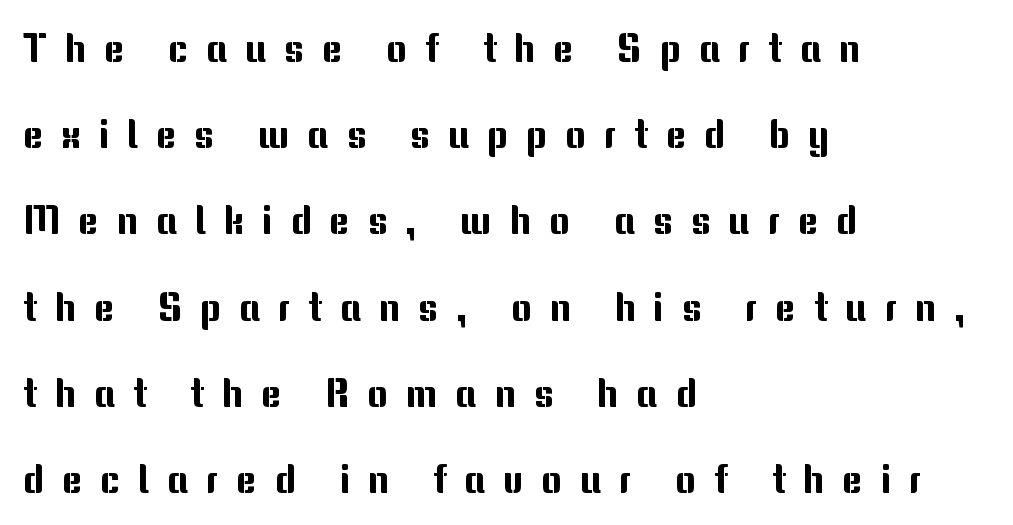
Is this a sans? Yes — the strokes have no serifs. The letters are spread apart with noticeably loose tracking. Horizontally, the lines are justified to the leading edge only. Upright lettering throughout. A bare baseline throughout the passage.
